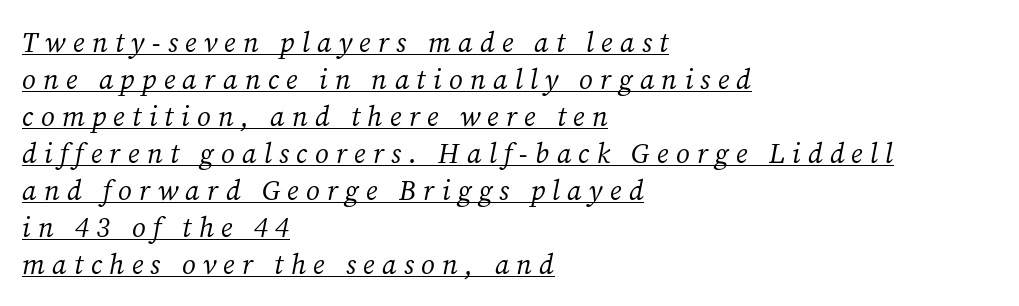
Q: Is the text bold? A: No.
Q: Is the text italic (slanted)? A: Yes, it leans right by about 12 degrees.
Q: Is the typeface a serif or a sans-serif typeface? A: Serif.
Q: Is the text underlined? A: Yes.
Q: How is the paragraph aligned? A: Left-aligned.
Q: Is the spacing between letters normal or unusually wide? A: Unusually wide.
Q: Is the spacing between lines tight, normal or loose? A: Normal.
Q: Width (condensed, normal, or wide)? A: Normal.
Q: Stroke contrast? A: Medium.
Q: x-height? A: Medium.
Q: Monospaced? A: No.
